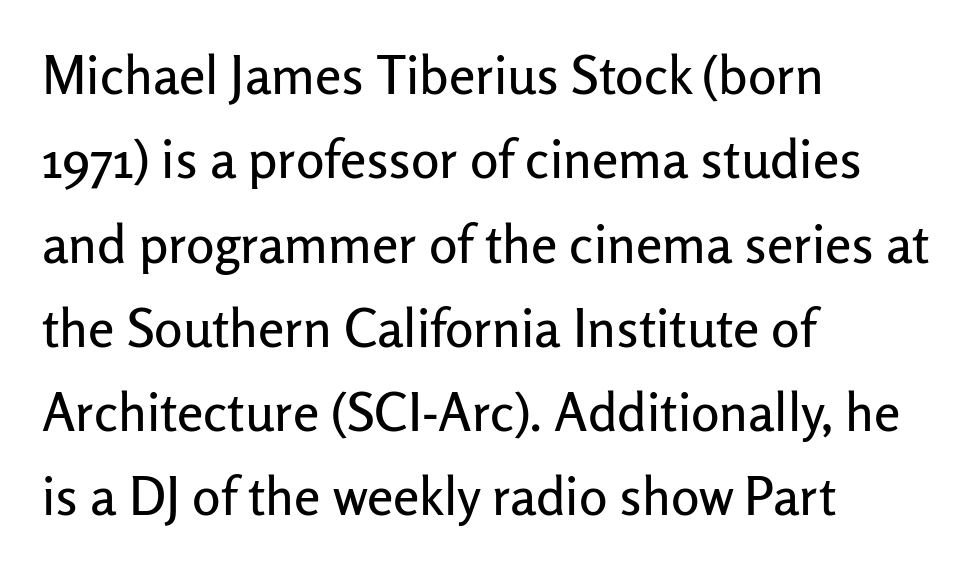
{"serif": "no", "italic": "no", "width": "normal", "stroke_contrast": "low", "x_height": "medium", "monospaced": "no", "underline": "no", "align": "left", "line_spacing": "normal", "line_spacing_ratio": 1.59, "letter_spacing": "normal", "letter_spacing_em": 0.0, "glyph_px": 53}
